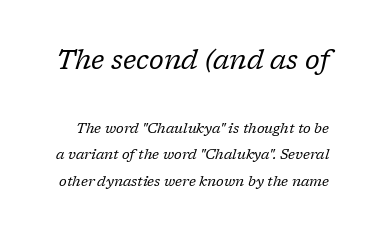
{"italic": "yes", "lean": "right", "slant_degrees": 17, "bold": "no", "underline": "no", "line_spacing_ratio": 1.89, "letter_spacing": "normal", "letter_spacing_em": 0.0, "larger_block": "first", "size_ratio": 1.93, "glyph_px": 27}
